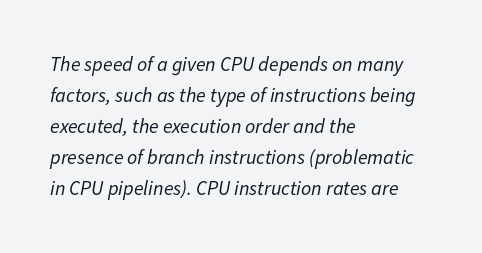
{"italic": "yes", "lean": "right", "slant_degrees": 11, "bold": "no", "underline": "no", "align": "left", "line_spacing": "normal", "line_spacing_ratio": 1.55, "letter_spacing": "normal", "letter_spacing_em": 0.0, "glyph_px": 20}
